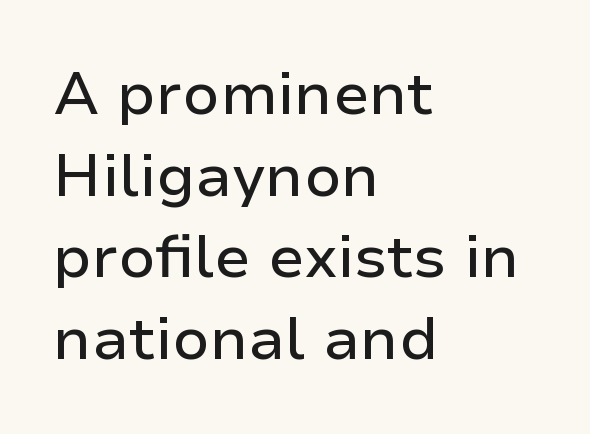
The image shows 60 px sans-serif type, upright; set left-aligned, normal line spacing (1.36x), normal letter spacing, not underlined; low stroke contrast and a medium x-height.
